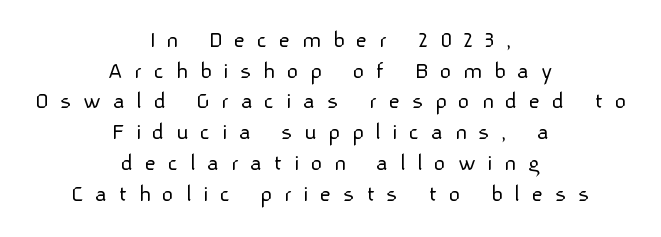
The letters are spread apart with noticeably loose tracking. Stroke mass is kept to a normal reading level or below. The words here are not underlined. Posture: vertical.
